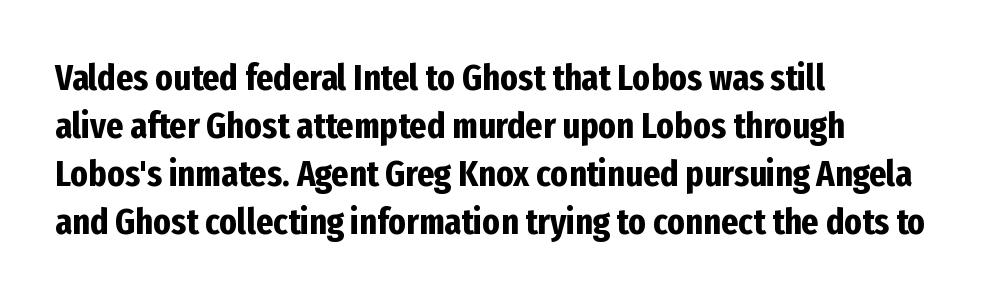
The image shows 37 px bold, condensed sans-serif type, upright; set left-aligned, normal line spacing (1.3x), normal letter spacing, not underlined; low stroke contrast and a medium x-height.
